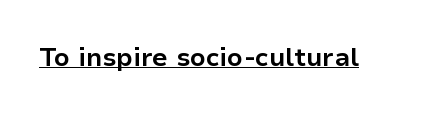
No extra tracking has been applied to these lines. Glance below the letters and you will spot a drawn line. Quick note: not italic, upright. The letters are bold, with thick, heavy strokes.
